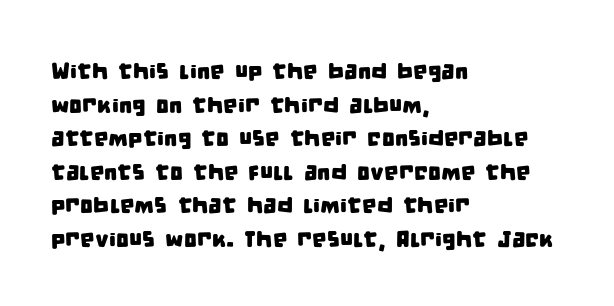
{"underline": "no", "align": "left", "line_spacing": "normal", "line_spacing_ratio": 1.46, "letter_spacing": "normal", "letter_spacing_em": 0.0, "glyph_px": 23}
